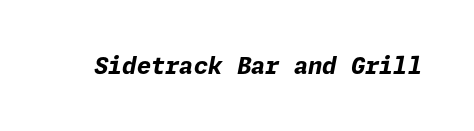
The image shows 23 px bold type, italic (leaning right); set normal letter spacing, not underlined.
